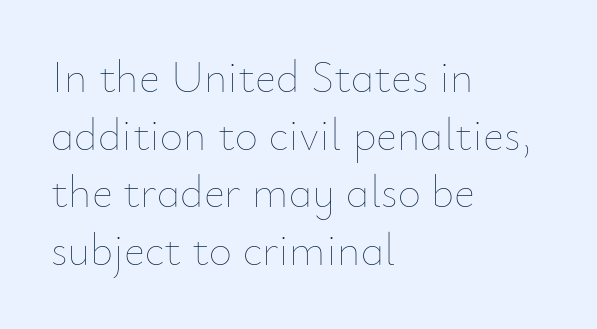
Q: Is the text bold? A: No.
Q: Is the text italic (slanted)? A: No, it is upright.
Q: Is the text underlined? A: No.
Q: How is the paragraph aligned? A: Left-aligned.
Q: Is the spacing between letters normal or unusually wide? A: Normal.
Q: Is the spacing between lines tight, normal or loose? A: Normal.
Q: Width (condensed, normal, or wide)? A: Normal.
Q: Stroke contrast? A: Low.
Q: x-height? A: Small.
Q: Monospaced? A: No.
